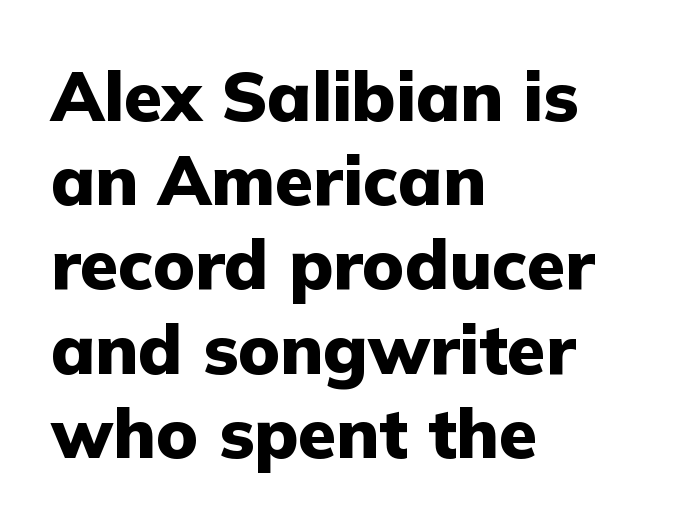
{"serif": "no", "italic": "no", "bold": "yes", "weight": "heavy", "width": "normal", "stroke_contrast": "low", "x_height": "medium", "monospaced": "no", "underline": "no", "align": "left", "line_spacing_ratio": 1.22, "letter_spacing": "normal", "letter_spacing_em": 0.0, "glyph_px": 69}
